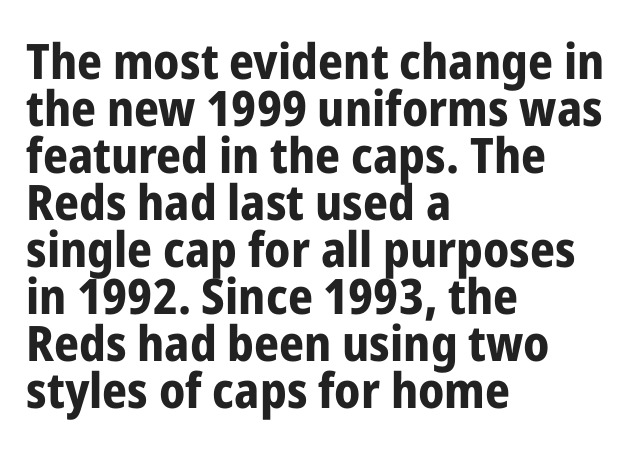
Q: Is the text bold? A: Yes.
Q: Is the text italic (slanted)? A: No, it is upright.
Q: Is the typeface a serif or a sans-serif typeface? A: Sans-serif.
Q: Is the text underlined? A: No.
Q: How is the paragraph aligned? A: Left-aligned.
Q: Is the spacing between letters normal or unusually wide? A: Normal.
Q: Is the spacing between lines tight, normal or loose? A: Tight.
Q: Width (condensed, normal, or wide)? A: Condensed.
Q: Stroke contrast? A: Low.
Q: x-height? A: Medium.
Q: Monospaced? A: No.
